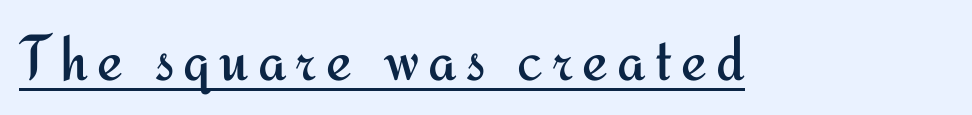
{"serif": "no", "italic": "no", "bold": "no", "weight": "regular", "width": "normal", "stroke_contrast": "medium", "x_height": "small", "monospaced": "no", "underline": "yes", "glyph_px": 65}
